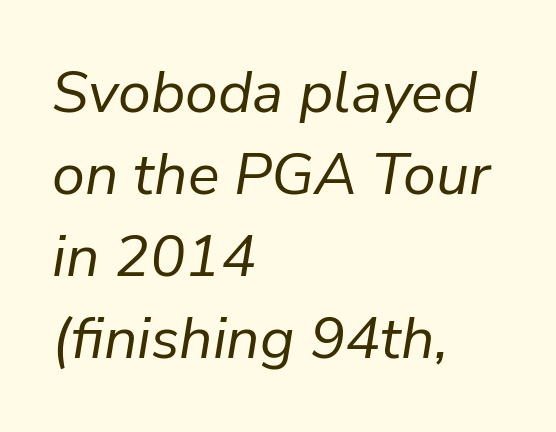
Q: Is the text bold? A: No.
Q: Is the text italic (slanted)? A: Yes, it leans right by about 9 degrees.
Q: Is the text underlined? A: No.
Q: How is the paragraph aligned? A: Left-aligned.
Q: Is the spacing between letters normal or unusually wide? A: Normal.
Q: Is the spacing between lines tight, normal or loose? A: Normal.
Q: Width (condensed, normal, or wide)? A: Normal.
Q: Stroke contrast? A: Low.
Q: x-height? A: Medium.
Q: Monospaced? A: No.
